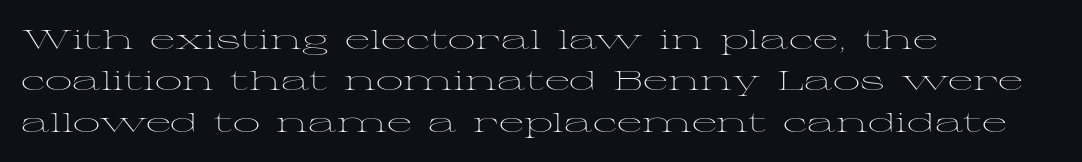
Q: Is the text bold? A: No.
Q: Is the text italic (slanted)? A: No, it is upright.
Q: Is the text underlined? A: No.
Q: How is the paragraph aligned? A: Left-aligned.
Q: Is the spacing between letters normal or unusually wide? A: Normal.
Q: Is the spacing between lines tight, normal or loose? A: Normal.
